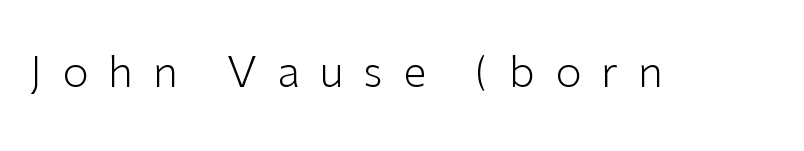
Q: Is the text bold? A: No.
Q: Is the text italic (slanted)? A: No, it is upright.
Q: Is the typeface a serif or a sans-serif typeface? A: Sans-serif.
Q: Is the text underlined? A: No.
Q: Is the spacing between letters normal or unusually wide? A: Unusually wide.
Q: Width (condensed, normal, or wide)? A: Normal.
Q: Stroke contrast? A: Low.
Q: x-height? A: Medium.
Q: Monospaced? A: No.
